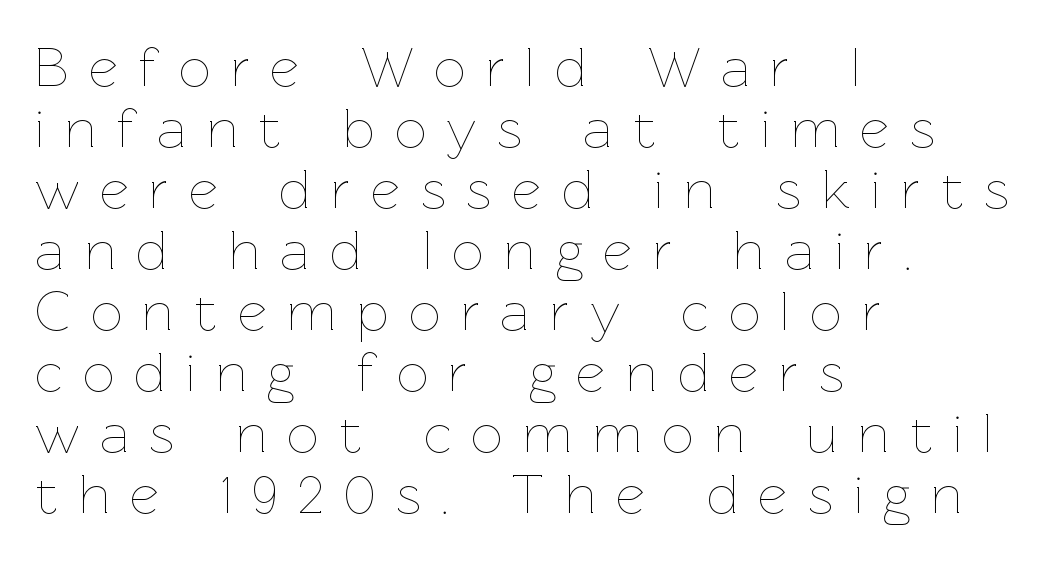
The image shows 56 px thin type, upright; set left-aligned, tight line spacing (1.09x), unusually wide letter spacing (+0.37 em), not underlined; low stroke contrast and a medium x-height.
